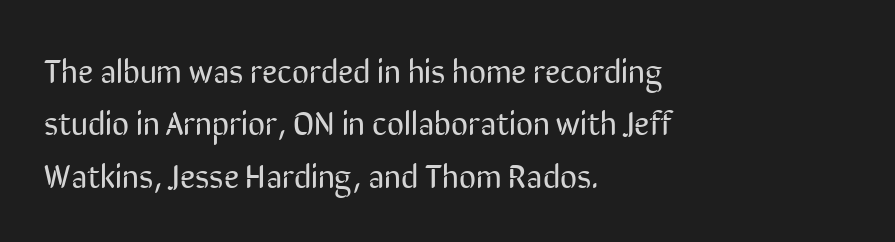
The image shows 33 px regular-weight, condensed sans-serif type, upright; set left-aligned, normal line spacing (1.59x), normal letter spacing, not underlined; low stroke contrast and a medium x-height.
